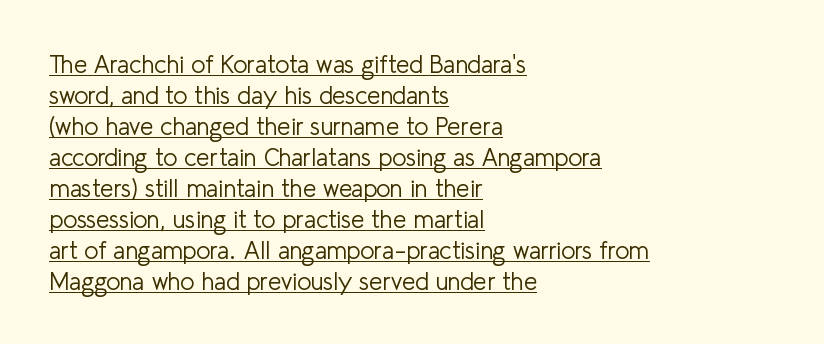
{"italic": "no", "bold": "no", "underline": "yes", "align": "left", "line_spacing": "normal", "line_spacing_ratio": 1.29, "letter_spacing": "normal", "letter_spacing_em": 0.0, "glyph_px": 24}
